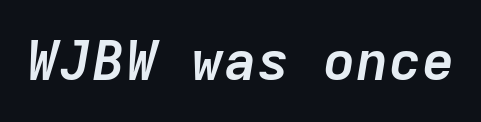
Q: Is the text bold? A: Yes.
Q: Is the text italic (slanted)? A: Yes, it leans right by about 9 degrees.
Q: Is the text underlined? A: No.
Q: Is the spacing between letters normal or unusually wide? A: Normal.
Q: Width (condensed, normal, or wide)? A: Normal.
Q: Stroke contrast? A: Low.
Q: x-height? A: Medium.
Q: Monospaced? A: Yes.
